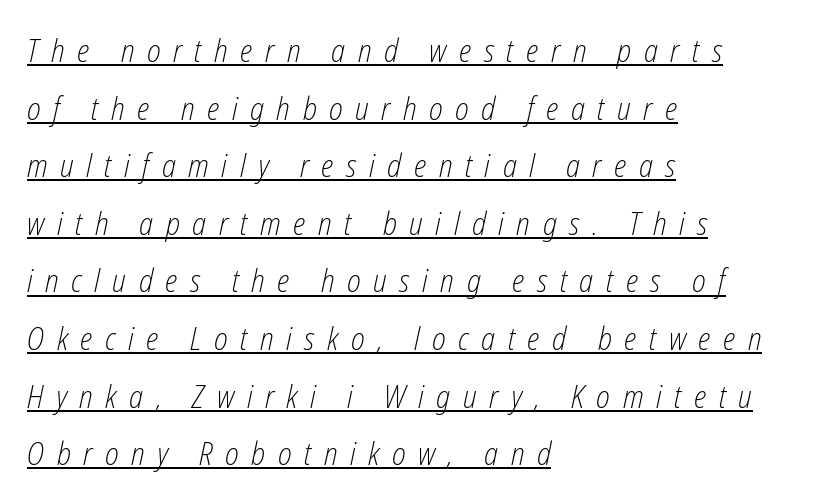
{"italic": "yes", "lean": "right", "slant_degrees": 12, "bold": "no", "weight": "light", "width": "condensed", "stroke_contrast": "low", "x_height": "medium", "monospaced": "no", "underline": "yes", "align": "left", "line_spacing_ratio": 1.8, "letter_spacing": "wide", "letter_spacing_em": 0.39, "glyph_px": 32}
